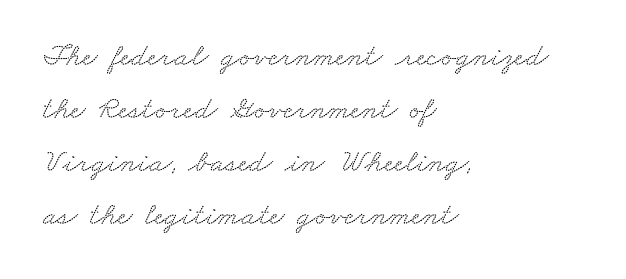
The letters advance in unequal steps, a hallmark of proportional type. Typographically, this falls in the serif category. Short note: letters normally spaced. The lines sit at an ordinary, default distance from one another. Every row of glyphs begins at an identical x-position on the left. This rendering features lettering with no underline.
